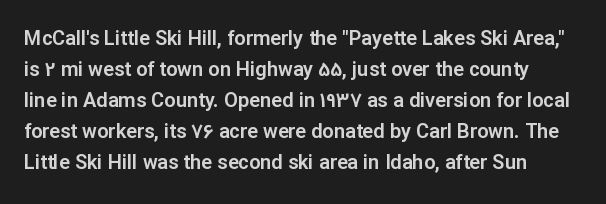
{"italic": "no", "underline": "no", "line_spacing": "normal", "line_spacing_ratio": 1.55, "letter_spacing": "normal", "letter_spacing_em": 0.0, "glyph_px": 20}
